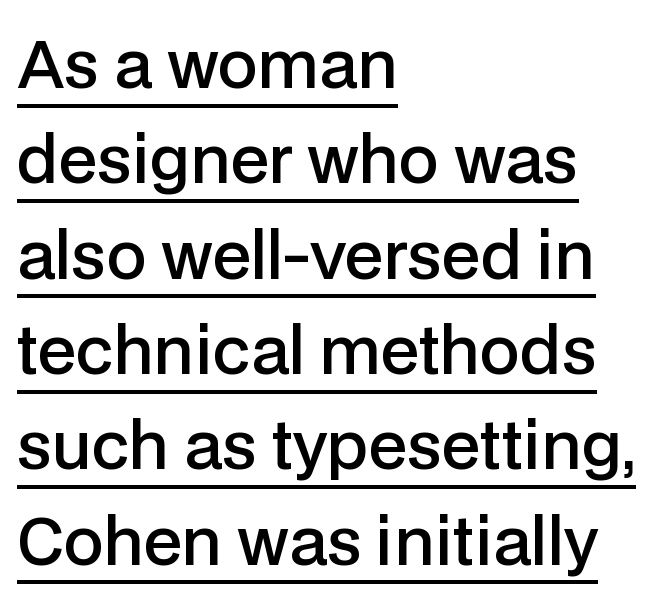
Q: Is the text bold? A: Semi-bold.
Q: Is the text italic (slanted)? A: No, it is upright.
Q: Is the typeface a serif or a sans-serif typeface? A: Sans-serif.
Q: Is the text underlined? A: Yes.
Q: How is the paragraph aligned? A: Left-aligned.
Q: Is the spacing between letters normal or unusually wide? A: Normal.
Q: Is the spacing between lines tight, normal or loose? A: Normal.
Q: Width (condensed, normal, or wide)? A: Normal.
Q: Stroke contrast? A: Low.
Q: x-height? A: Medium.
Q: Monospaced? A: No.
